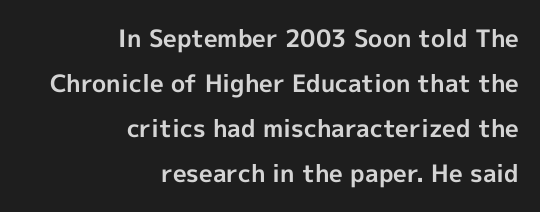
{"italic": "no", "bold": "yes", "underline": "no", "align": "right", "line_spacing_ratio": 1.88, "letter_spacing": "normal", "letter_spacing_em": 0.0, "glyph_px": 24}
